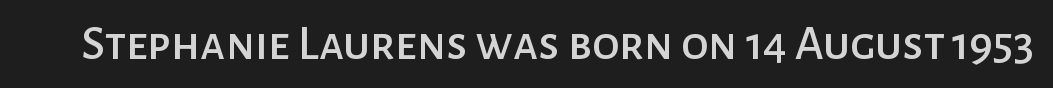
{"serif": "no", "italic": "no", "width": "normal", "stroke_contrast": "low", "x_height": "medium", "monospaced": "no", "underline": "no", "letter_spacing": "normal", "letter_spacing_em": 0.0, "glyph_px": 49}
